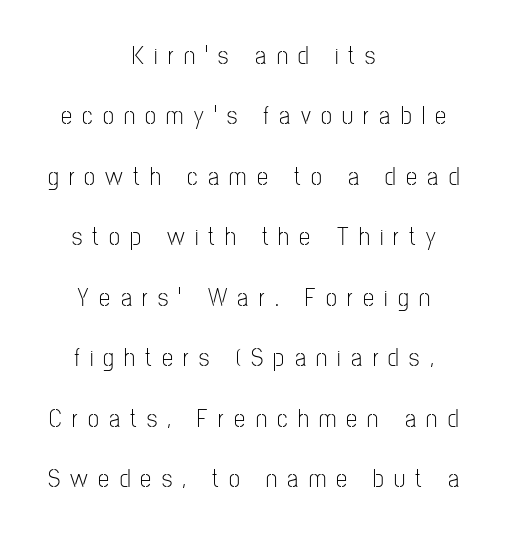
The image shows 25 px text type, upright; set centered, loose line spacing (2.42x), unusually wide letter spacing (+0.41 em), not underlined.
